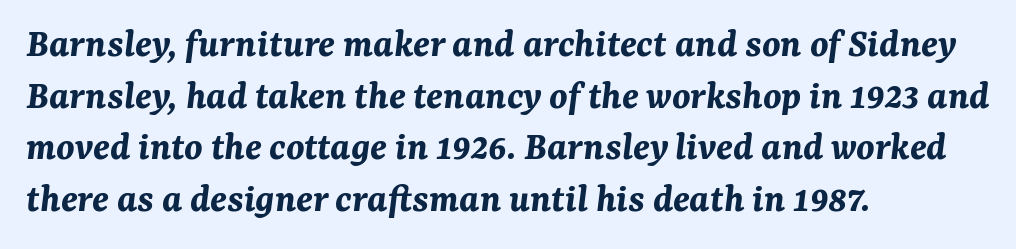
Q: Is the text bold? A: Yes.
Q: Is the text italic (slanted)? A: Yes, it leans right by about 7 degrees.
Q: Is the text underlined? A: No.
Q: How is the paragraph aligned? A: Left-aligned.
Q: Is the spacing between letters normal or unusually wide? A: Normal.
Q: Is the spacing between lines tight, normal or loose? A: Normal.
Q: Width (condensed, normal, or wide)? A: Normal.
Q: Stroke contrast? A: Medium.
Q: x-height? A: Medium.
Q: Monospaced? A: No.
